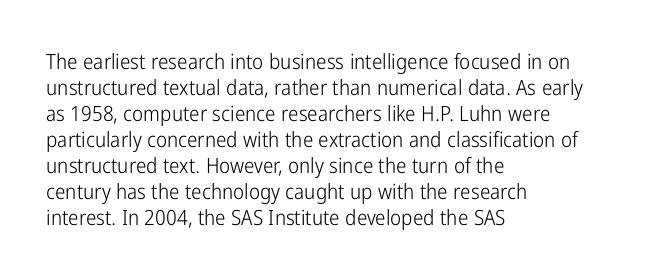
Q: Is the text bold? A: No.
Q: Is the text italic (slanted)? A: No, it is upright.
Q: Is the text underlined? A: No.
Q: How is the paragraph aligned? A: Left-aligned.
Q: Is the spacing between letters normal or unusually wide? A: Normal.
